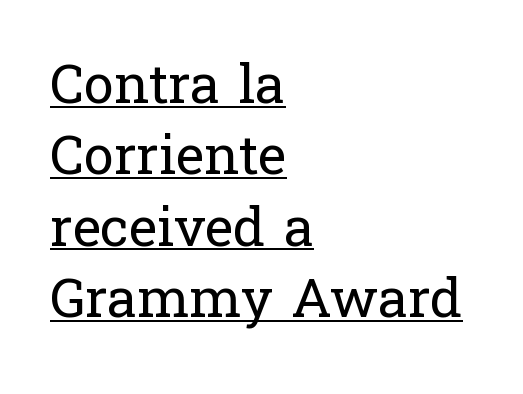
{"serif": "yes", "italic": "no", "bold": "no", "weight": "regular", "width": "normal", "stroke_contrast": "low", "x_height": "medium", "monospaced": "no", "underline": "yes", "align": "left", "line_spacing": "normal", "line_spacing_ratio": 1.32, "letter_spacing": "normal", "letter_spacing_em": 0.0, "glyph_px": 54}
